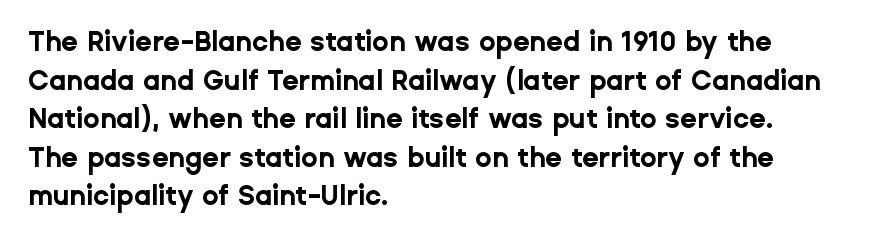
The image shows 27 px bold type, upright; set left-aligned, normal line spacing (1.43x), normal letter spacing, not underlined.
